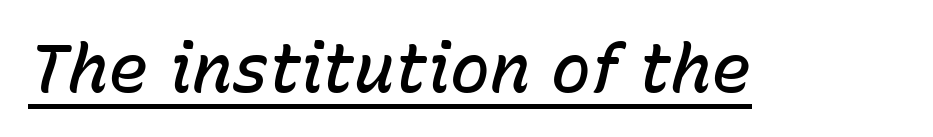
Q: Is the text bold? A: Semi-bold.
Q: Is the text italic (slanted)? A: Yes, it leans right by about 15 degrees.
Q: Is the text underlined? A: Yes.
Q: Is the spacing between letters normal or unusually wide? A: Normal.
Q: Width (condensed, normal, or wide)? A: Normal.
Q: Stroke contrast? A: Low.
Q: x-height? A: Medium.
Q: Monospaced? A: No.
